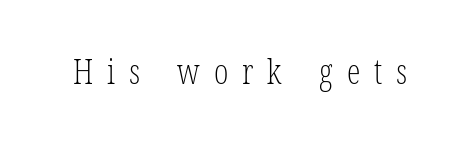
This rendering employs a face with finishing strokes, i.e., a serif. Is this a fixed-width face? No — the glyphs have proportional, varying widths. Think standard paragraph weight, or any step lighter than that. The tracking jumps out immediately: characters are airy and widely separated. Has an underline been added? It has not.
